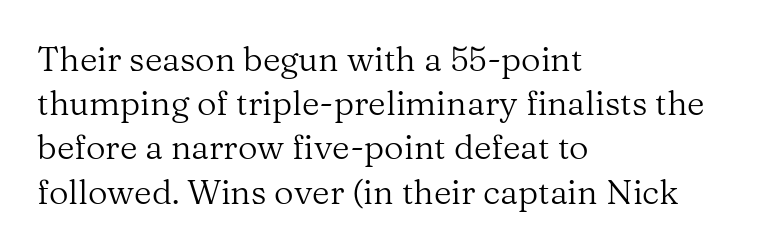
The image shows 34 px regular-weight serif type, upright; set left-aligned, normal line spacing (1.3x), normal letter spacing, not underlined; medium stroke contrast and a medium x-height.
